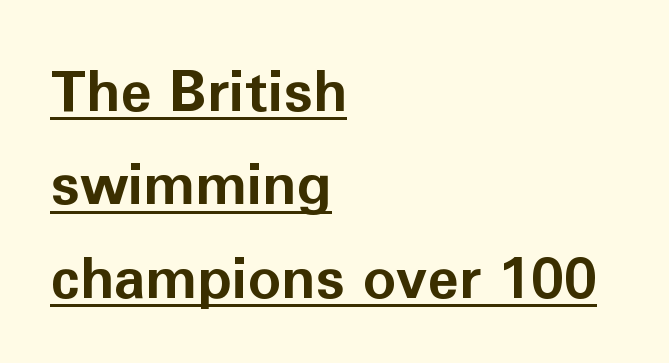
{"serif": "no", "italic": "no", "bold": "yes", "weight": "bold", "width": "normal", "stroke_contrast": "low", "x_height": "medium", "monospaced": "no", "underline": "yes", "align": "left", "line_spacing": "normal", "line_spacing_ratio": 1.64, "letter_spacing": "normal", "letter_spacing_em": 0.0, "glyph_px": 57}
